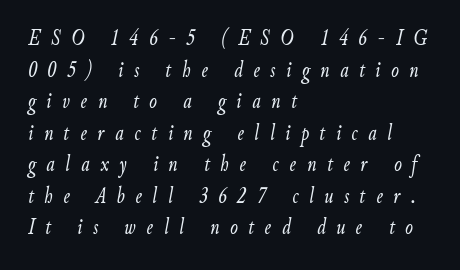
{"italic": "yes", "lean": "right", "slant_degrees": 9, "bold": "no", "underline": "no", "align": "left", "line_spacing": "normal", "line_spacing_ratio": 1.37, "letter_spacing": "wide", "letter_spacing_em": 0.46, "glyph_px": 23}
